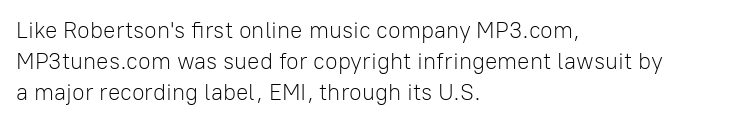
The image shows 23 px text type, upright; set left-aligned, normal line spacing (1.35x), normal letter spacing, not underlined.
